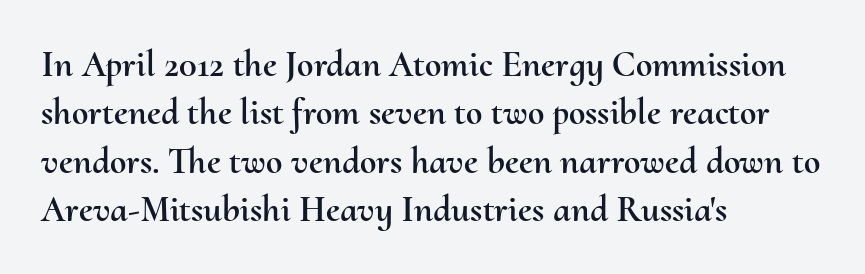
Q: Is the text italic (slanted)? A: No, it is upright.
Q: Is the text underlined? A: No.
Q: How is the paragraph aligned? A: Left-aligned.
Q: Is the spacing between letters normal or unusually wide? A: Normal.
Q: Is the spacing between lines tight, normal or loose? A: Normal.
Q: Width (condensed, normal, or wide)? A: Normal.
Q: Stroke contrast? A: Medium.
Q: x-height? A: Small.
Q: Monospaced? A: No.
